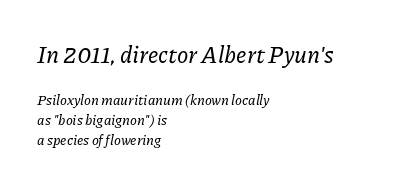
Q: Is the text italic (slanted)? A: Yes, it leans right by about 11 degrees.
Q: Is the text underlined? A: No.
Q: How is the paragraph aligned? A: Left-aligned.
Q: Is the spacing between letters normal or unusually wide? A: Normal.
Q: Is the spacing between lines tight, normal or loose? A: Normal.
Q: Which block of text is set in a larger size, the first (top) or the second (bottom)? A: The first (top) one.
